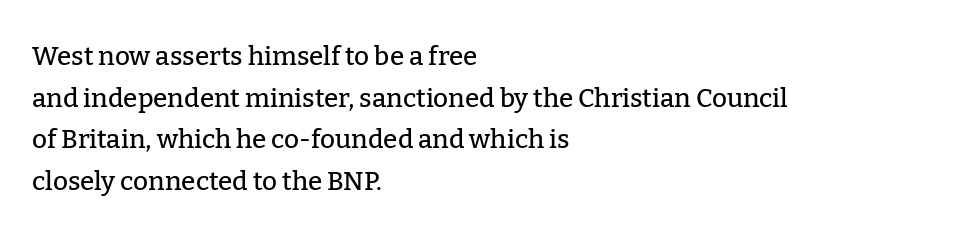
The glyphs are unaccompanied by any horizontal stroke below them. Nope, not italic — everything's standing straight. This sample keeps an unexceptional amount of space between lines. The lines are quadded left. Characters follow at the spacing the type designer built in.
